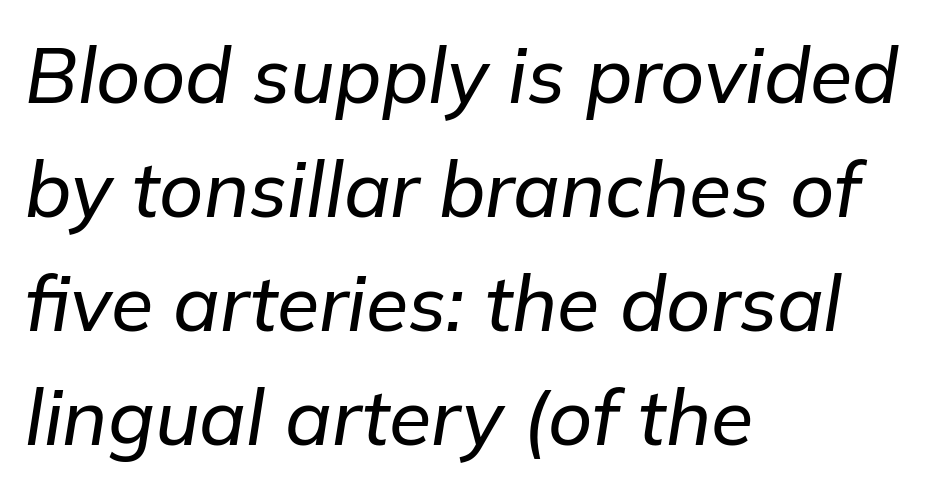
Q: Is the text italic (slanted)? A: Yes, it leans right by about 9 degrees.
Q: Is the text underlined? A: No.
Q: How is the paragraph aligned? A: Left-aligned.
Q: Is the spacing between letters normal or unusually wide? A: Normal.
Q: Is the spacing between lines tight, normal or loose? A: Normal.
Q: Width (condensed, normal, or wide)? A: Normal.
Q: Stroke contrast? A: Low.
Q: x-height? A: Medium.
Q: Monospaced? A: No.
